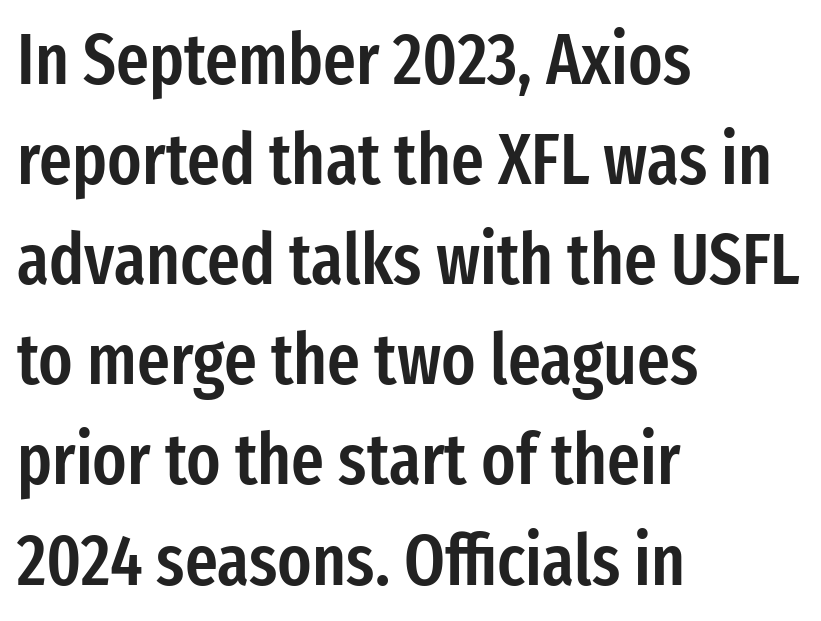
Q: Is the text bold? A: Semi-bold.
Q: Is the text italic (slanted)? A: No, it is upright.
Q: Is the typeface a serif or a sans-serif typeface? A: Sans-serif.
Q: Is the text underlined? A: No.
Q: How is the paragraph aligned? A: Left-aligned.
Q: Is the spacing between letters normal or unusually wide? A: Normal.
Q: Is the spacing between lines tight, normal or loose? A: Normal.
Q: Width (condensed, normal, or wide)? A: Condensed.
Q: Stroke contrast? A: Low.
Q: x-height? A: Medium.
Q: Monospaced? A: No.
